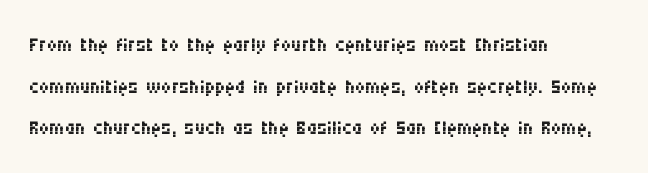
The image shows 28 px regular-weight, condensed sans-serif type, upright; set left-aligned, normal line spacing (1.49x), normal letter spacing, not underlined; medium stroke contrast and a large x-height.
